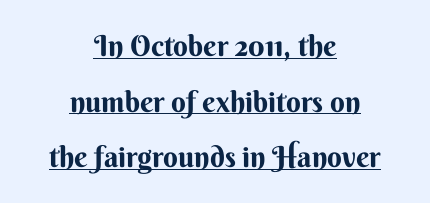
{"serif": "no", "italic": "no", "width": "normal", "stroke_contrast": "medium", "x_height": "small", "monospaced": "no", "underline": "yes", "align": "center", "line_spacing": "loose", "line_spacing_ratio": 1.92, "letter_spacing": "normal", "letter_spacing_em": 0.0, "glyph_px": 29}
